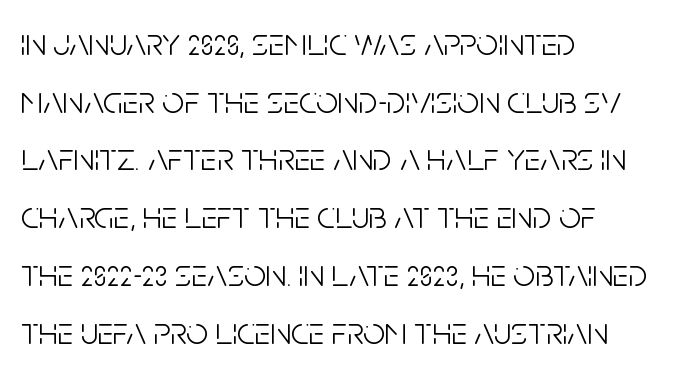
You could not count columns in this text — the font is proportionally spaced. Standard letterfit; no display-style spreading of the glyphs. The words here are not underlined. No chunkiness to these letters — they're not bold. A roman cut, with each character standing at attention. The text was rendered using a sans face with plain stroke endings.
